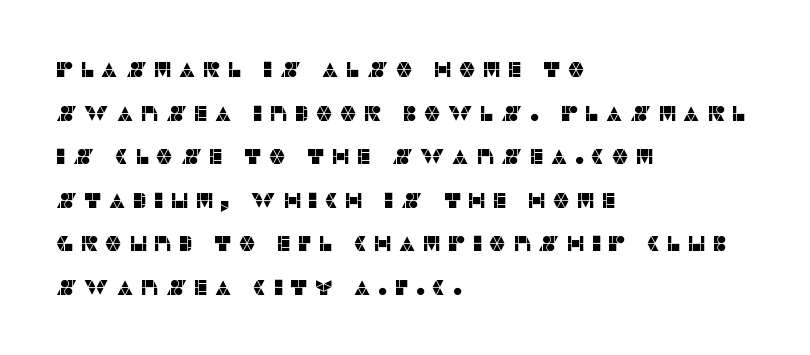
The image shows 22 px text type, upright; set left-aligned, loose line spacing (1.98x), unusually wide letter spacing (+0.28 em), not underlined.
